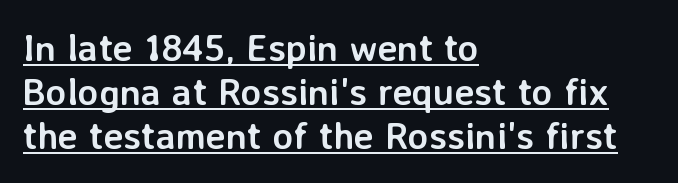
Q: Is the text bold? A: Yes.
Q: Is the text italic (slanted)? A: No, it is upright.
Q: Is the typeface a serif or a sans-serif typeface? A: Sans-serif.
Q: Is the text underlined? A: Yes.
Q: How is the paragraph aligned? A: Left-aligned.
Q: Is the spacing between letters normal or unusually wide? A: Normal.
Q: Width (condensed, normal, or wide)? A: Normal.
Q: Stroke contrast? A: Low.
Q: x-height? A: Medium.
Q: Monospaced? A: No.
